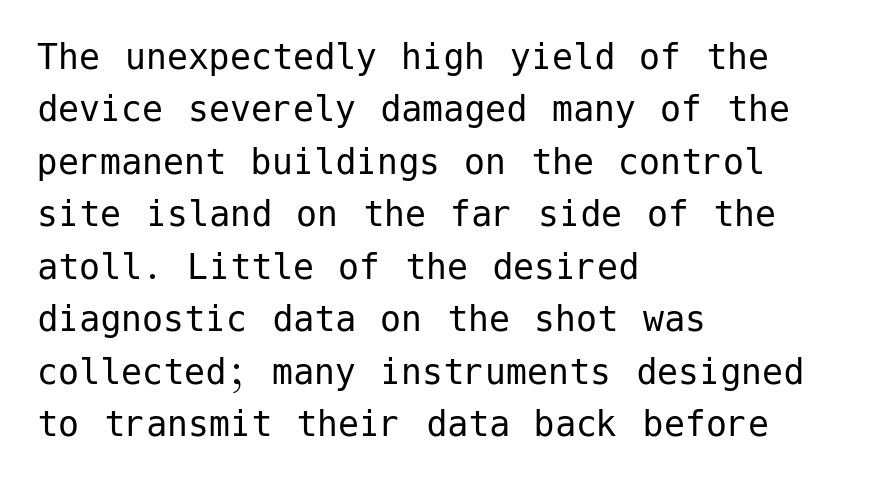
Q: Is the text bold? A: No.
Q: Is the text italic (slanted)? A: No, it is upright.
Q: Is the typeface a serif or a sans-serif typeface? A: Sans-serif.
Q: Is the text underlined? A: No.
Q: How is the paragraph aligned? A: Left-aligned.
Q: Is the spacing between letters normal or unusually wide? A: Normal.
Q: Is the spacing between lines tight, normal or loose? A: Normal.
Q: Width (condensed, normal, or wide)? A: Normal.
Q: Stroke contrast? A: Low.
Q: x-height? A: Medium.
